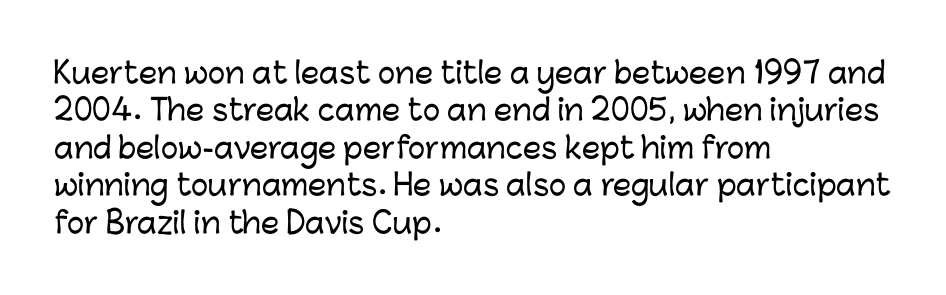
Q: Is the text italic (slanted)? A: No, it is upright.
Q: Is the typeface a serif or a sans-serif typeface? A: Sans-serif.
Q: Is the text underlined? A: No.
Q: How is the paragraph aligned? A: Left-aligned.
Q: Is the spacing between letters normal or unusually wide? A: Normal.
Q: Is the spacing between lines tight, normal or loose? A: Normal.
Q: Width (condensed, normal, or wide)? A: Normal.
Q: Stroke contrast? A: Low.
Q: x-height? A: Medium.
Q: Monospaced? A: No.
